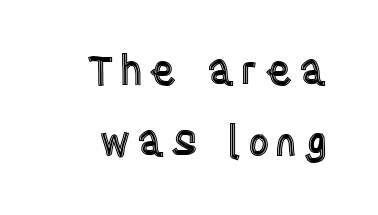
Q: Is the text italic (slanted)? A: No, it is upright.
Q: Is the text underlined? A: No.
Q: Width (condensed, normal, or wide)? A: Condensed.
Q: x-height? A: Large.
Q: Monospaced? A: No.
